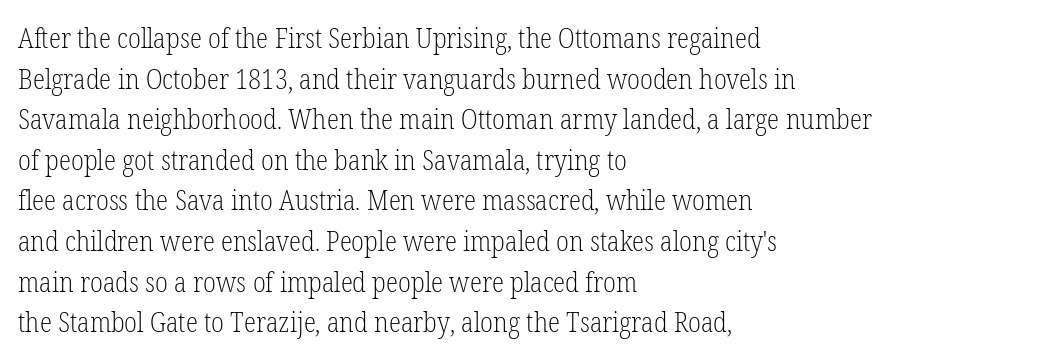
Q: Is the text bold? A: No.
Q: Is the text italic (slanted)? A: No, it is upright.
Q: Is the typeface a serif or a sans-serif typeface? A: Serif.
Q: Is the text underlined? A: No.
Q: How is the paragraph aligned? A: Left-aligned.
Q: Is the spacing between letters normal or unusually wide? A: Normal.
Q: Is the spacing between lines tight, normal or loose? A: Normal.
Q: Width (condensed, normal, or wide)? A: Condensed.
Q: Stroke contrast? A: Low.
Q: x-height? A: Medium.
Q: Monospaced? A: No.
